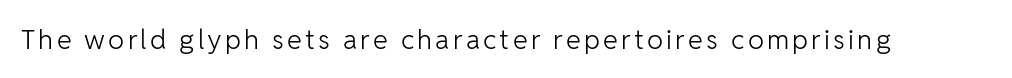
The image shows 27 px text type, upright; set not underlined.
